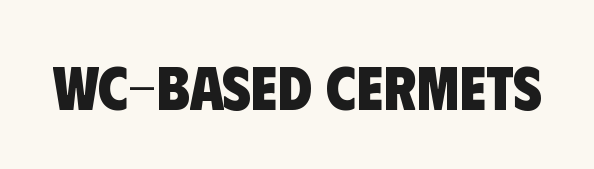
{"serif": "no", "bold": "yes", "weight": "heavy", "width": "condensed", "stroke_contrast": "low", "x_height": "large", "monospaced": "no", "underline": "no", "letter_spacing": "normal", "letter_spacing_em": 0.0, "glyph_px": 62}
